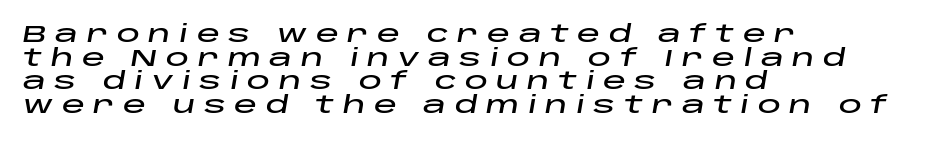
{"italic": "yes", "lean": "right", "slant_degrees": 10, "underline": "no", "align": "left", "line_spacing": "tight", "line_spacing_ratio": 1.03, "letter_spacing": "wide", "letter_spacing_em": 0.37, "glyph_px": 23}
